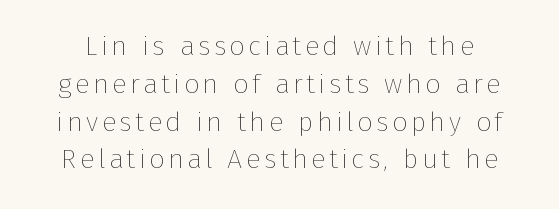
The image shows 27 px text type, upright; set normal line spacing (1.4x), not underlined.
